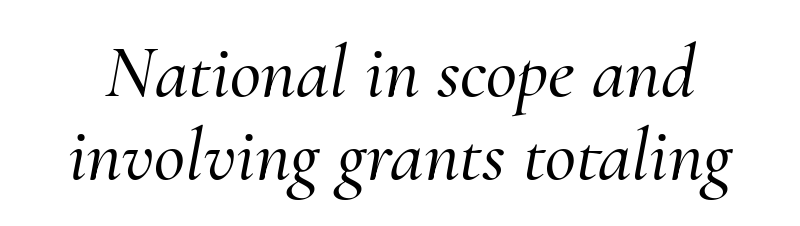
Q: Is the text italic (slanted)? A: Yes, it leans right by about 10 degrees.
Q: Is the typeface a serif or a sans-serif typeface? A: Serif.
Q: Is the text underlined? A: No.
Q: Is the spacing between letters normal or unusually wide? A: Normal.
Q: Is the spacing between lines tight, normal or loose? A: Tight.
Q: Width (condensed, normal, or wide)? A: Normal.
Q: Stroke contrast? A: Medium.
Q: x-height? A: Small.
Q: Monospaced? A: No.
